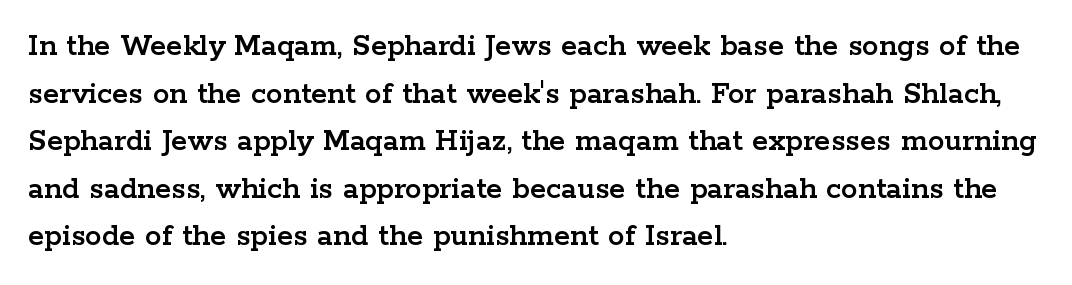
The image shows 33 px wide serif type, upright; set left-aligned, normal line spacing (1.44x), normal letter spacing, not underlined; low stroke contrast and a medium x-height.
